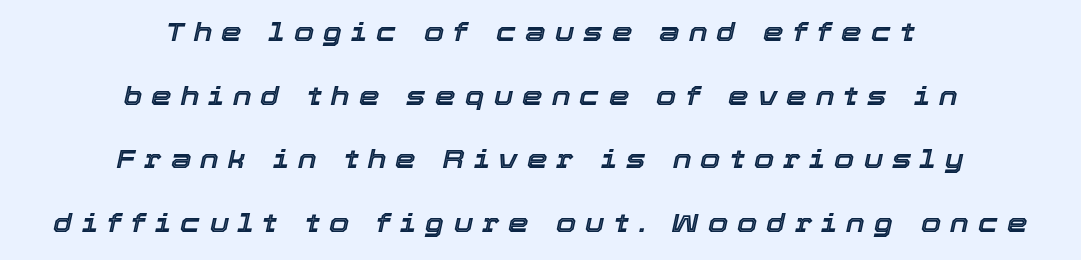
Q: Is the text italic (slanted)? A: Yes, it leans right by about 12 degrees.
Q: Is the text underlined? A: No.
Q: How is the paragraph aligned? A: Centered.
Q: Is the spacing between letters normal or unusually wide? A: Unusually wide.
Q: Is the spacing between lines tight, normal or loose? A: Loose.
